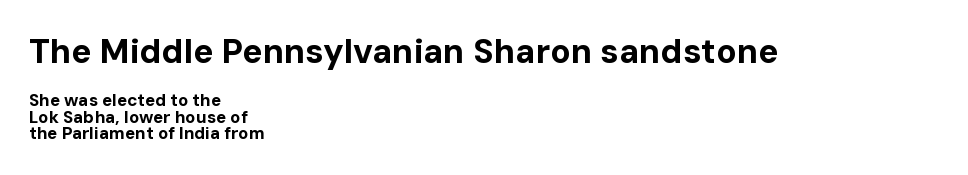
{"serif": "no", "italic": "no", "bold": "yes", "weight": "bold", "width": "normal", "stroke_contrast": "low", "x_height": "medium", "monospaced": "no", "underline": "no", "align": "left", "line_spacing": "tight", "line_spacing_ratio": 0.97, "letter_spacing": "normal", "letter_spacing_em": 0.0, "larger_block": "first", "size_ratio": 2.0, "glyph_px": 34}
